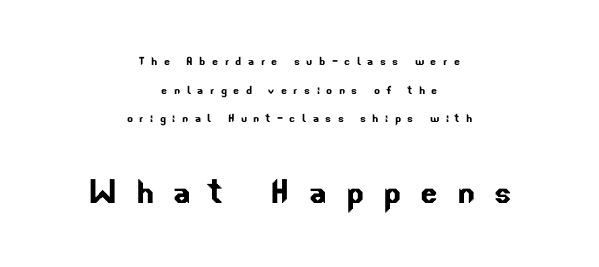
{"serif": "no", "width": "normal", "stroke_contrast": "low", "x_height": "small", "monospaced": "no", "underline": "no", "align": "center", "line_spacing": "loose", "line_spacing_ratio": 2.04, "letter_spacing": "wide", "letter_spacing_em": 0.46, "larger_block": "second", "size_ratio": 2.93, "glyph_px": 41}
